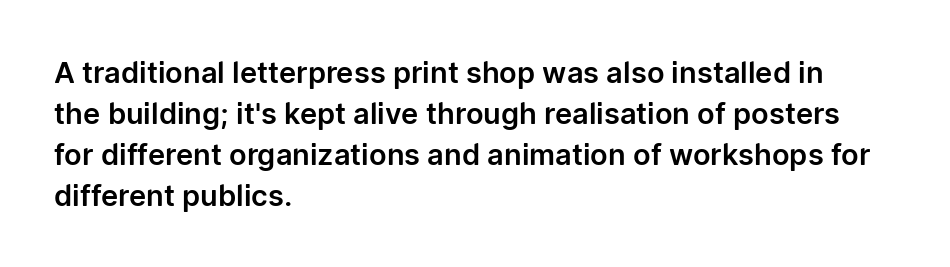
A bare baseline throughout the passage. The block of text has a typical density, with ordinary space between rows. Do the letters lean? They stand straight. The tracking reads as untouched default to a designer's eye.
